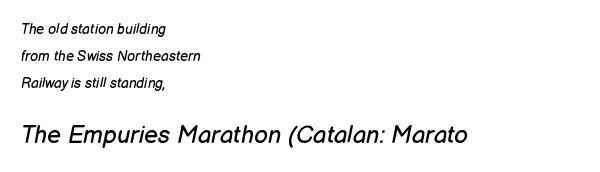
Q: Is the text bold? A: No.
Q: Is the text italic (slanted)? A: Yes, it leans right by about 12 degrees.
Q: Is the text underlined? A: No.
Q: How is the paragraph aligned? A: Left-aligned.
Q: Is the spacing between letters normal or unusually wide? A: Normal.
Q: Is the spacing between lines tight, normal or loose? A: Loose.
Q: Which block of text is set in a larger size, the first (top) or the second (bottom)? A: The second (bottom) one.
